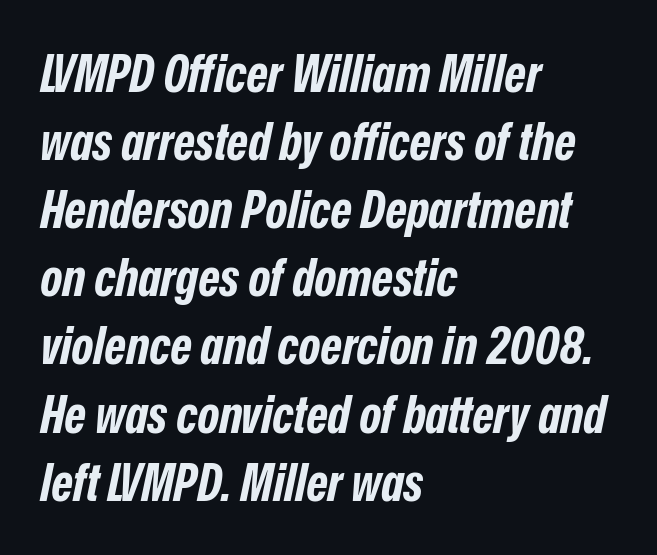
{"italic": "yes", "lean": "right", "slant_degrees": 12, "bold": "yes", "weight": "bold", "width": "condensed", "stroke_contrast": "low", "x_height": "medium", "monospaced": "no", "underline": "no", "align": "left", "line_spacing": "normal", "line_spacing_ratio": 1.31, "letter_spacing": "normal", "letter_spacing_em": 0.0, "glyph_px": 52}
